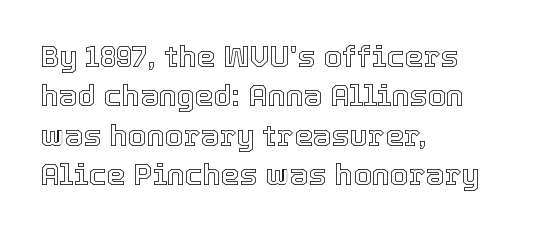
A typesetter would call this proportional, since set widths differ per character. Honestly, there is no underline to notice here at all. Characters remain perfectly vertical along every line. Regular leading. Observe the ordinary spacing: letters are neighbours, not strangers.
